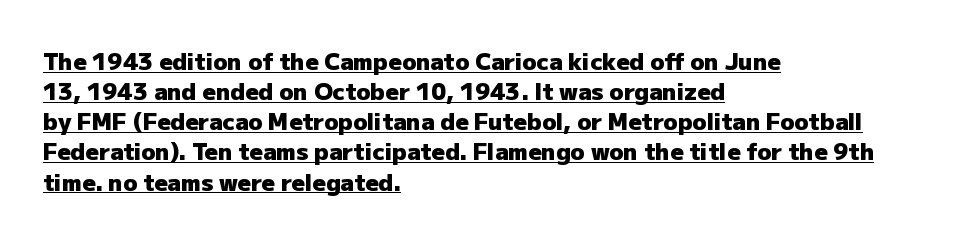
Q: Is the text bold? A: Yes.
Q: Is the text italic (slanted)? A: No, it is upright.
Q: Is the text underlined? A: Yes.
Q: How is the paragraph aligned? A: Left-aligned.
Q: Is the spacing between letters normal or unusually wide? A: Normal.
Q: Is the spacing between lines tight, normal or loose? A: Normal.
